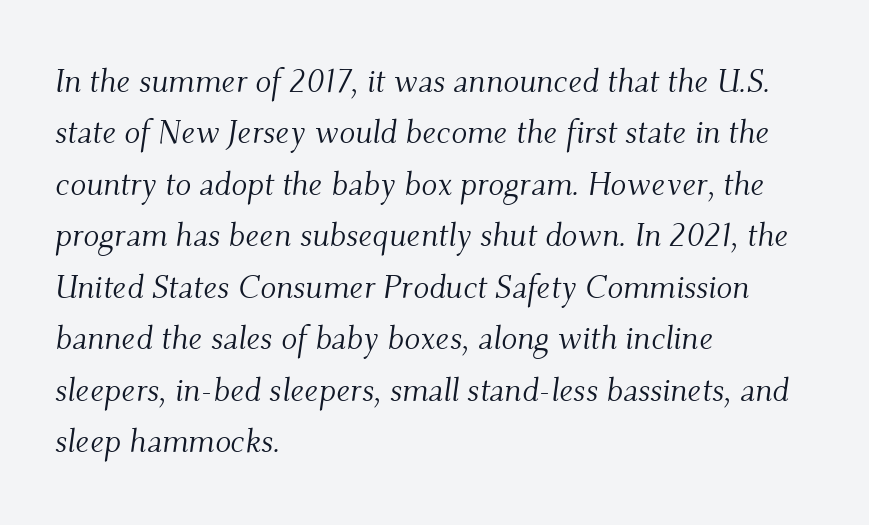
Q: Is the text bold? A: No.
Q: Is the text italic (slanted)? A: Yes, it leans right by about 9 degrees.
Q: Is the typeface a serif or a sans-serif typeface? A: Serif.
Q: Is the text underlined? A: No.
Q: How is the paragraph aligned? A: Left-aligned.
Q: Is the spacing between letters normal or unusually wide? A: Normal.
Q: Is the spacing between lines tight, normal or loose? A: Normal.
Q: Width (condensed, normal, or wide)? A: Normal.
Q: Stroke contrast? A: Medium.
Q: x-height? A: Small.
Q: Monospaced? A: No.
